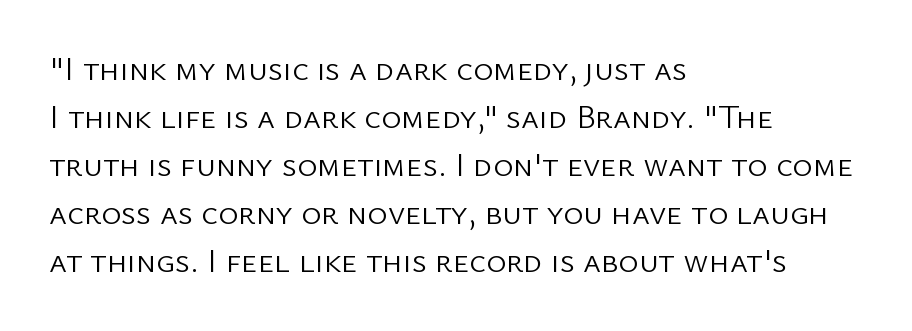
The image shows 34 px light sans-serif type, upright; set left-aligned, normal line spacing (1.41x), normal letter spacing, not underlined; low stroke contrast and a medium x-height.
